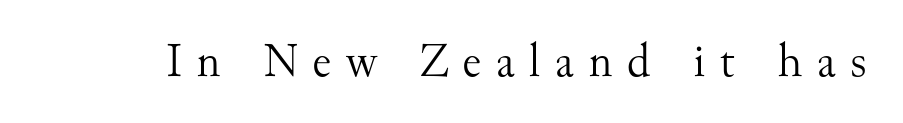
Q: Is the text bold? A: No.
Q: Is the text italic (slanted)? A: No, it is upright.
Q: Is the typeface a serif or a sans-serif typeface? A: Serif.
Q: Is the text underlined? A: No.
Q: Is the spacing between letters normal or unusually wide? A: Unusually wide.
Q: Width (condensed, normal, or wide)? A: Normal.
Q: Stroke contrast? A: Medium.
Q: x-height? A: Small.
Q: Monospaced? A: No.
